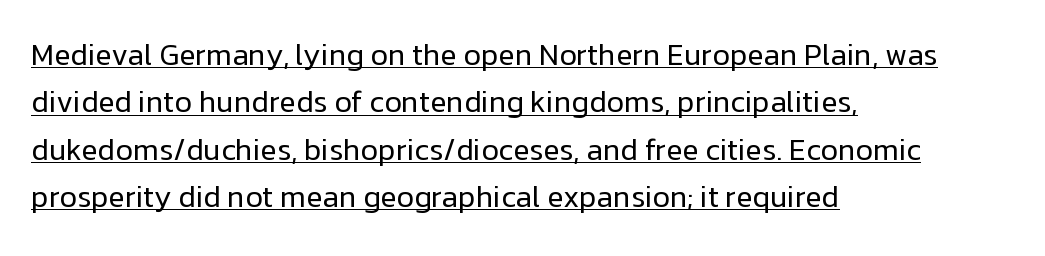
Q: Is the text bold? A: No.
Q: Is the text italic (slanted)? A: No, it is upright.
Q: Is the typeface a serif or a sans-serif typeface? A: Sans-serif.
Q: Is the text underlined? A: Yes.
Q: How is the paragraph aligned? A: Left-aligned.
Q: Is the spacing between letters normal or unusually wide? A: Normal.
Q: Is the spacing between lines tight, normal or loose? A: Normal.
Q: Width (condensed, normal, or wide)? A: Normal.
Q: Stroke contrast? A: Low.
Q: x-height? A: Medium.
Q: Monospaced? A: No.
